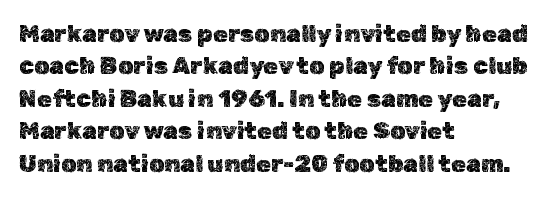
{"italic": "no", "underline": "no", "align": "left", "line_spacing": "normal", "line_spacing_ratio": 1.35, "letter_spacing": "normal", "letter_spacing_em": 0.0, "glyph_px": 24}
